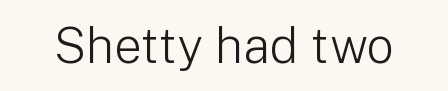
The image shows 49 px light sans-serif type, upright; set normal letter spacing, not underlined; low stroke contrast and a medium x-height.
